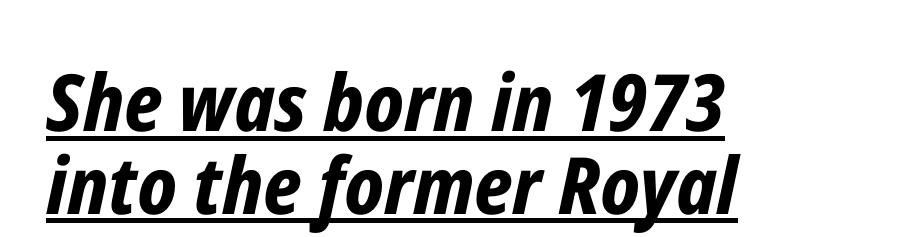
The image shows 79 px bold, condensed type, italic (leaning right); set left-aligned, tight line spacing (1.05x), normal letter spacing, underlined; low stroke contrast and a medium x-height.
